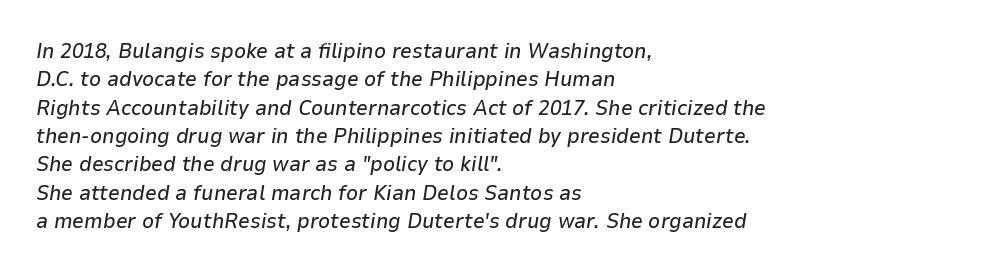
Teacher's note: observe the even left margin — that is flush-left alignment. Just letters on the line, the space beneath them empty. This is oblique type, the kind used for emphasis or titles. What stands out about the letter spacing? Nothing — it is the standard amount. Whoever set this chose a conventional vertical rhythm.
